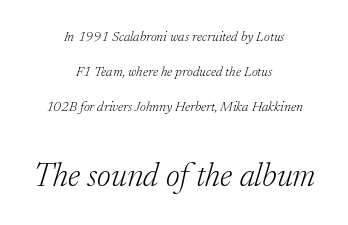
{"serif": "yes", "italic": "yes", "lean": "right", "slant_degrees": 17, "bold": "no", "weight": "light", "width": "normal", "stroke_contrast": "low", "x_height": "medium", "monospaced": "no", "underline": "no", "align": "center", "line_spacing": "loose", "line_spacing_ratio": 2.49, "letter_spacing": "normal", "letter_spacing_em": 0.0, "larger_block": "second", "size_ratio": 2.36, "glyph_px": 33}
